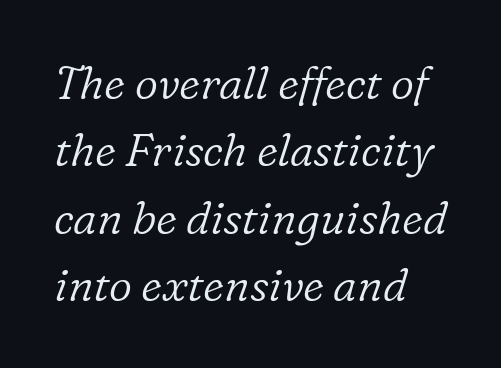
Q: Is the text bold? A: No.
Q: Is the text italic (slanted)? A: Yes, it leans right by about 16 degrees.
Q: Is the typeface a serif or a sans-serif typeface? A: Serif.
Q: Is the text underlined? A: No.
Q: How is the paragraph aligned? A: Left-aligned.
Q: Is the spacing between letters normal or unusually wide? A: Normal.
Q: Is the spacing between lines tight, normal or loose? A: Normal.
Q: Width (condensed, normal, or wide)? A: Normal.
Q: Stroke contrast? A: Low.
Q: x-height? A: Medium.
Q: Monospaced? A: No.
